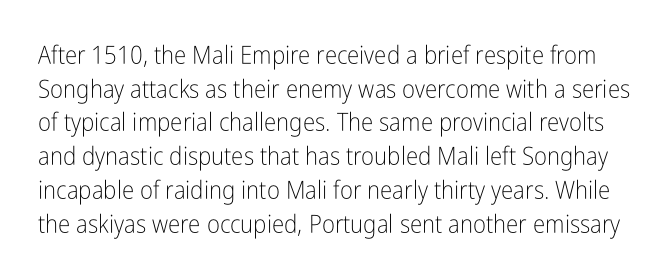
Honestly, there is no underline to notice here at all. These lines were composed using upright roman letters. Rows of type keep a routine distance in the vertical direction. No letter is thick-stroked: the sample isn't bold. You could call the tracking neutral — neither tight nor loose.
